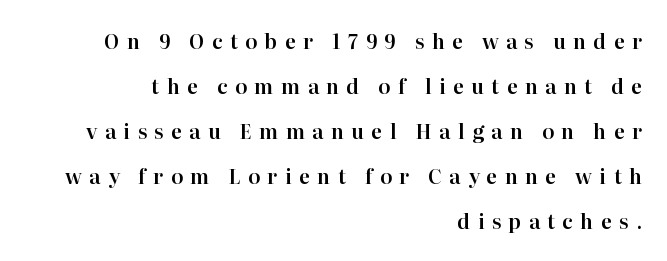
Unlike italic type, these characters show no tilt at all. Decoration check: the copy has no underline. What's the leading like? Stretched, with rows far apart. Layout note: lines flush right.
